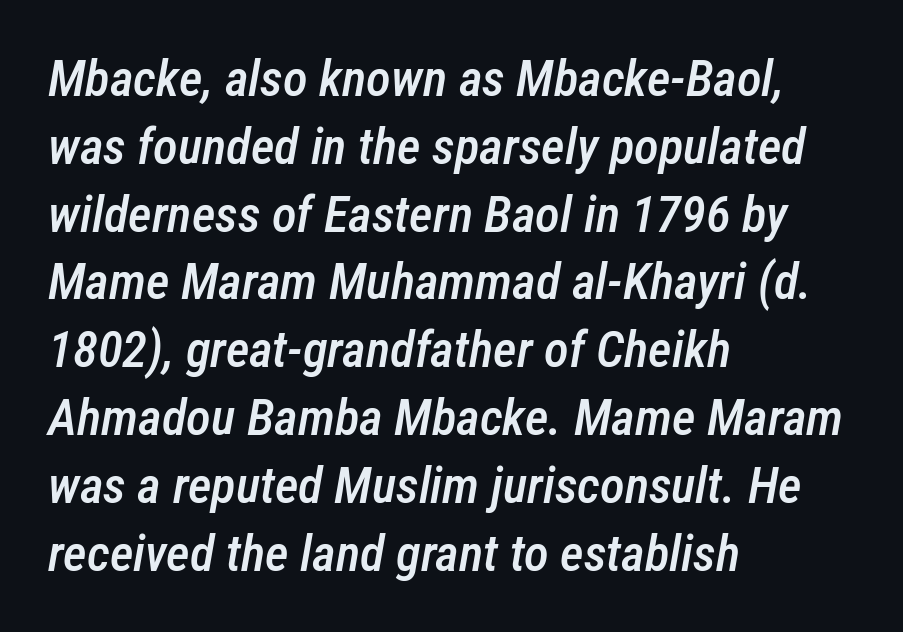
Q: Is the text bold? A: Semi-bold.
Q: Is the text italic (slanted)? A: Yes, it leans right by about 12 degrees.
Q: Is the text underlined? A: No.
Q: How is the paragraph aligned? A: Left-aligned.
Q: Is the spacing between letters normal or unusually wide? A: Normal.
Q: Is the spacing between lines tight, normal or loose? A: Normal.
Q: Width (condensed, normal, or wide)? A: Condensed.
Q: Stroke contrast? A: Low.
Q: x-height? A: Medium.
Q: Monospaced? A: No.
